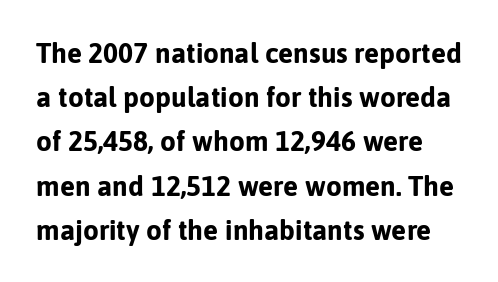
A clean baseline with only descenders dipping below it. Observe the ordinary spacing: letters are neighbours, not strangers. One glance says typical: line gaps are just what's usual. In terms of letterform style, serifs are entirely absent. Do the letters lean? They stand straight. These lines are rendered in a variable-pitch font.
